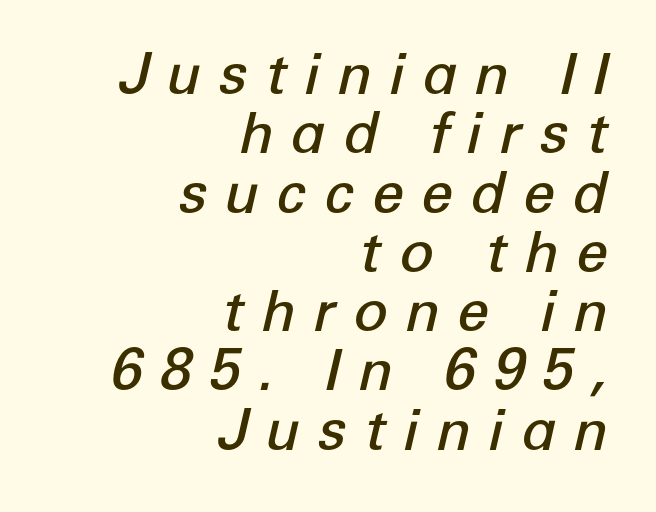
{"italic": "yes", "lean": "right", "slant_degrees": 12, "bold": "semi", "weight": "semibold", "width": "normal", "stroke_contrast": "low", "x_height": "medium", "monospaced": "no", "underline": "no", "align": "right", "line_spacing": "tight", "line_spacing_ratio": 1.04, "letter_spacing": "wide", "letter_spacing_em": 0.3, "glyph_px": 57}
